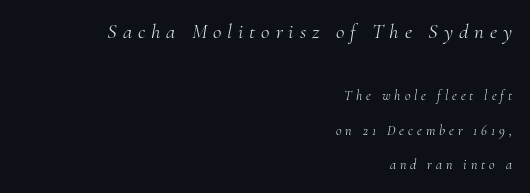
The image shows 21 px text type, italic (leaning right); set right-aligned, loose line spacing (2.48x), unusually wide letter spacing (+0.28 em), not underlined; the first (top) block is 1.5x larger.
